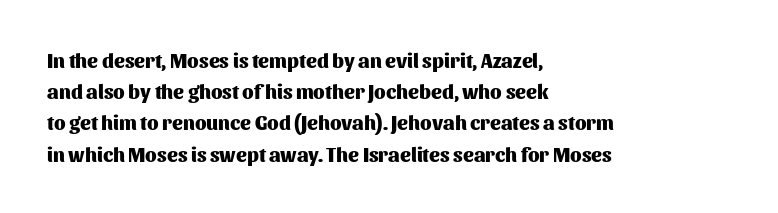
The image shows 20 px bold type, upright; set left-aligned, normal line spacing (1.56x), normal letter spacing, not underlined.
